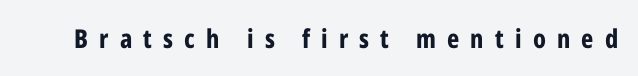
The image shows 26 px bold type, upright; set unusually wide letter spacing (+0.43 em), not underlined.
